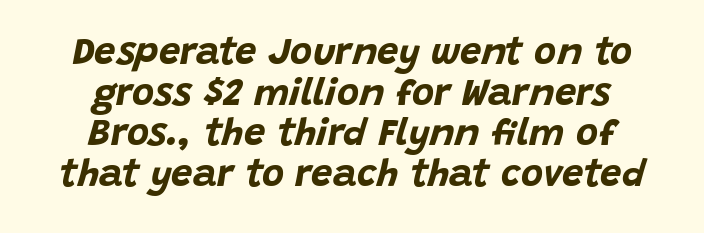
Q: Is the text bold? A: Yes.
Q: Is the text italic (slanted)? A: Yes, it leans right by about 15 degrees.
Q: Is the text underlined? A: No.
Q: How is the paragraph aligned? A: Centered.
Q: Is the spacing between letters normal or unusually wide? A: Normal.
Q: Is the spacing between lines tight, normal or loose? A: Tight.
Q: Width (condensed, normal, or wide)? A: Normal.
Q: Stroke contrast? A: Low.
Q: x-height? A: Large.
Q: Monospaced? A: No.
